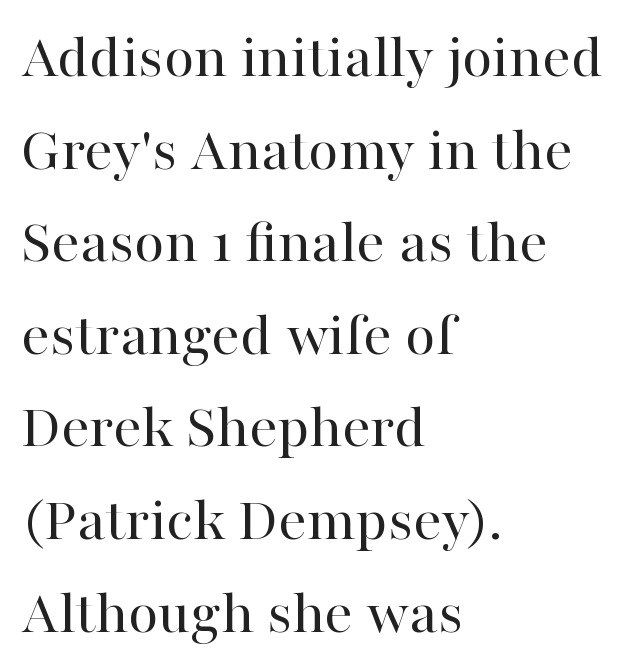
Q: Is the text bold? A: No.
Q: Is the text italic (slanted)? A: No, it is upright.
Q: Is the typeface a serif or a sans-serif typeface? A: Serif.
Q: Is the text underlined? A: No.
Q: How is the paragraph aligned? A: Left-aligned.
Q: Is the spacing between letters normal or unusually wide? A: Normal.
Q: Is the spacing between lines tight, normal or loose? A: Normal.
Q: Width (condensed, normal, or wide)? A: Normal.
Q: Stroke contrast? A: High.
Q: x-height? A: Medium.
Q: Monospaced? A: No.
